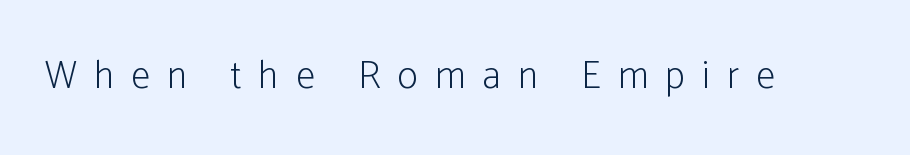
The image shows 39 px light, condensed sans-serif type, upright; set unusually wide letter spacing (+0.44 em), not underlined; low stroke contrast and a medium x-height.
